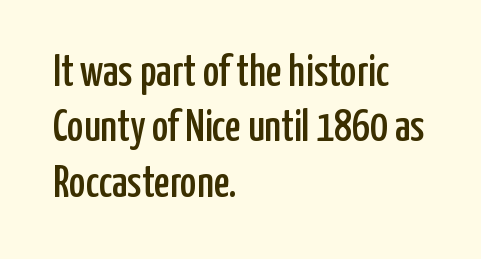
{"serif": "no", "italic": "no", "width": "condensed", "stroke_contrast": "low", "x_height": "medium", "monospaced": "no", "underline": "no", "align": "left", "line_spacing": "normal", "line_spacing_ratio": 1.26, "letter_spacing": "normal", "letter_spacing_em": 0.0, "glyph_px": 44}
